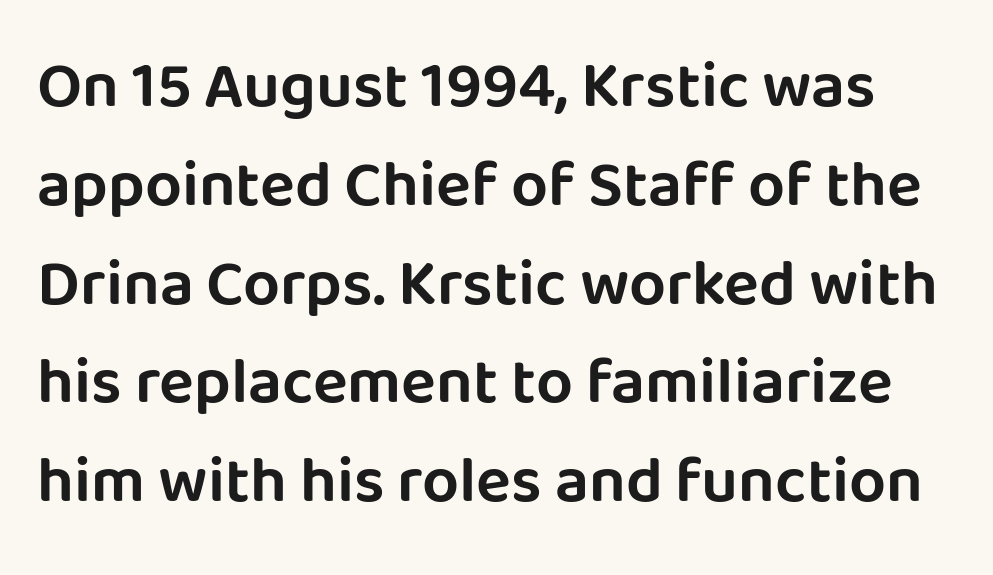
The image shows 65 px sans-serif type, upright; set normal line spacing (1.52x), normal letter spacing, not underlined; low stroke contrast and a large x-height.
